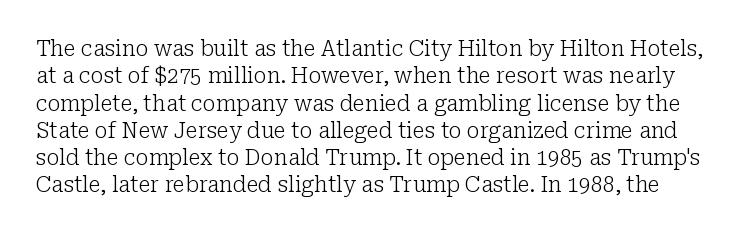
The image shows 21 px text type, upright; set normal line spacing (1.3x), normal letter spacing, not underlined.
